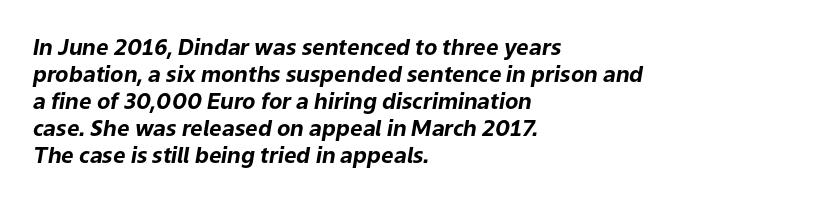
Q: Is the text bold? A: Yes.
Q: Is the text italic (slanted)? A: Yes, it leans right by about 9 degrees.
Q: Is the text underlined? A: No.
Q: How is the paragraph aligned? A: Left-aligned.
Q: Is the spacing between letters normal or unusually wide? A: Normal.
